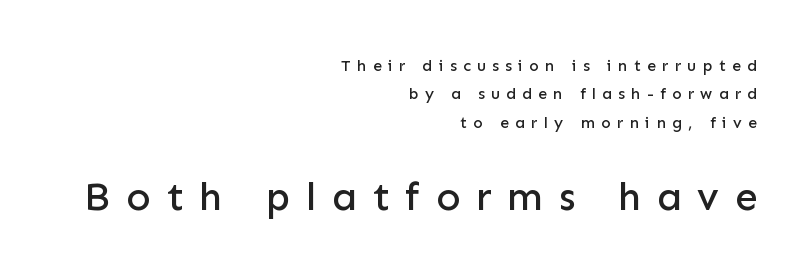
You can tell from the bare stems that sans-serif type was used. The emphasis by scale lands on block number two, below. Does the lettering tilt? It doesn't — this is upright. The rag falls on the left side of this text block.
